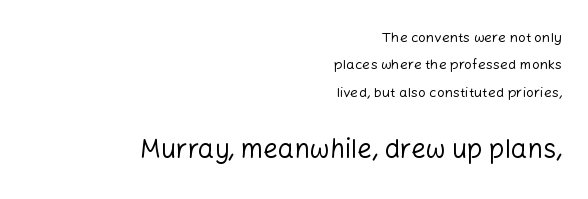
The image shows 26 px text type, upright; set right-aligned, loose line spacing (1.95x), normal letter spacing, not underlined; the second (bottom) block is 1.86x larger.
